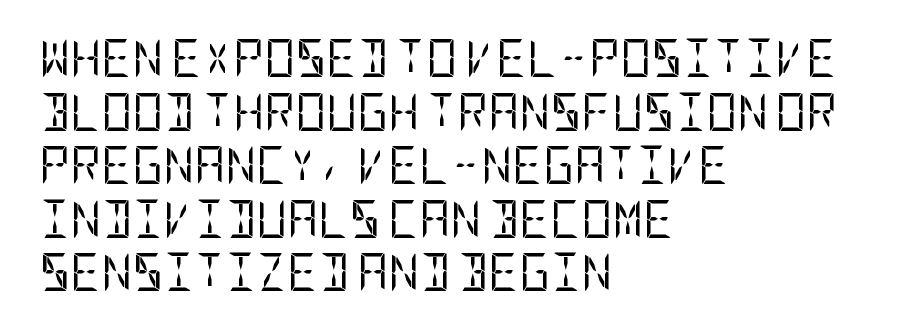
{"serif": "no", "italic": "no", "bold": "no", "weight": "regular", "width": "condensed", "stroke_contrast": "low", "x_height": "large", "underline": "no", "align": "left", "line_spacing": "normal", "line_spacing_ratio": 1.41, "letter_spacing": "normal", "letter_spacing_em": 0.0, "glyph_px": 38}
